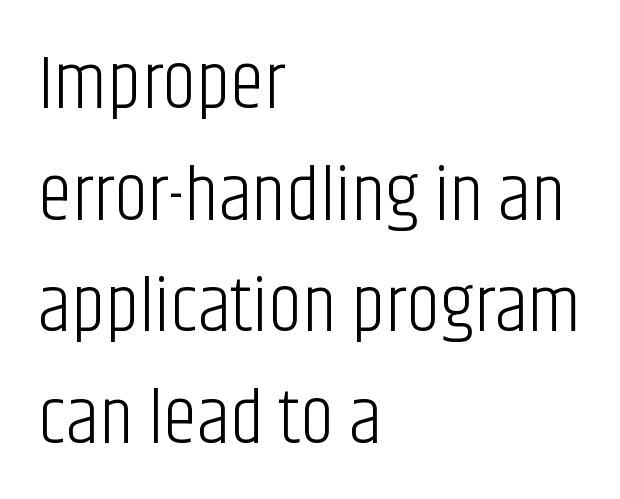
Decoration check: the copy has no underline. Regarding leading, the lines here are spaced in the standard way. Letters have the restrained weight of plain body copy at most. This sample is left-justified, so line endings fall wherever the words run out. Characters remain perfectly vertical along every line. The designer went with a sans here, leaving each stem footless.
